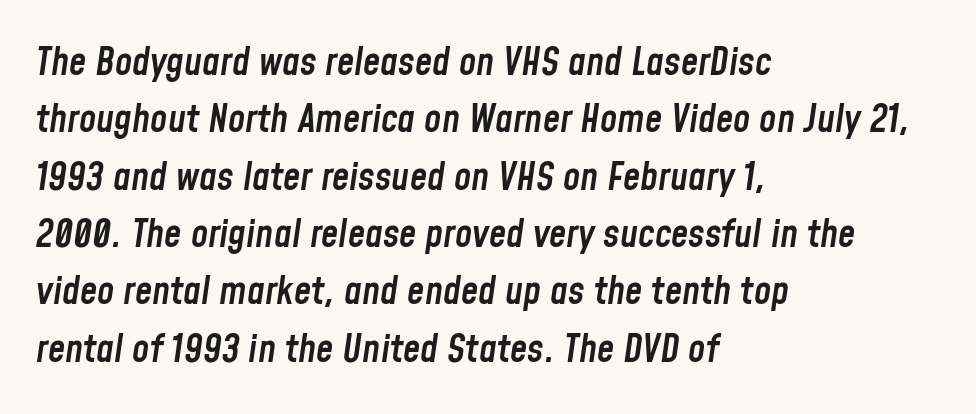
{"italic": "yes", "lean": "right", "slant_degrees": 8, "bold": "semi", "weight": "semibold", "width": "condensed", "stroke_contrast": "low", "x_height": "medium", "monospaced": "no", "underline": "no", "align": "left", "line_spacing": "normal", "line_spacing_ratio": 1.47, "letter_spacing": "normal", "letter_spacing_em": 0.0, "glyph_px": 39}
